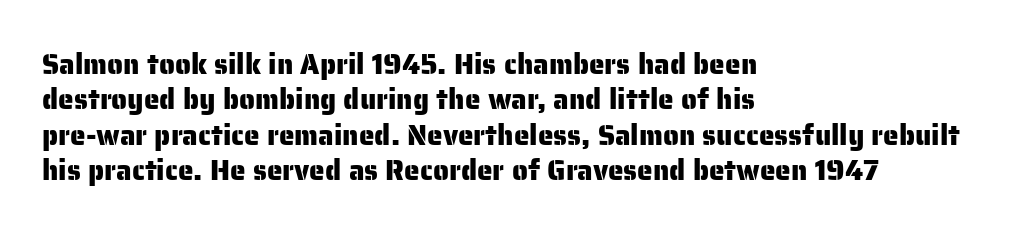
The image shows 28 px sans-serif type, upright; set left-aligned, normal line spacing (1.26x), normal letter spacing, not underlined; low stroke contrast and a medium x-height.
